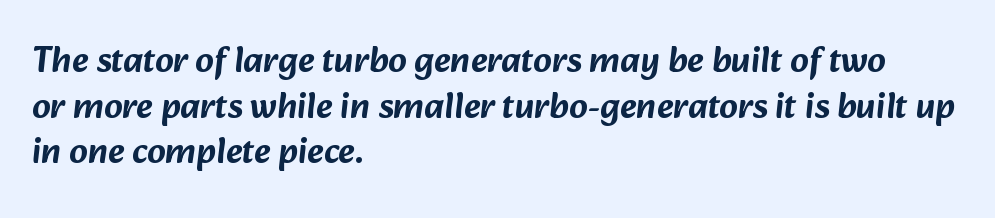
Nothing unusual about the tracking: characters are spaced as the font intends. A typesetter would call this proportional, since set widths differ per character. Check where the strokes stop: nothing finishes them off — pure sans. Quick note: underline off. One-word summary of the alignment: left. Regular leading.
